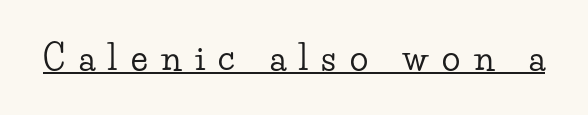
When letters stand straight like this, we call the style roman or upright. These characters rest on top of a visible drawn line. The face used here is seriffed, in the tradition of book romans. The passage shown has open, widely tracked lettering throughout.
